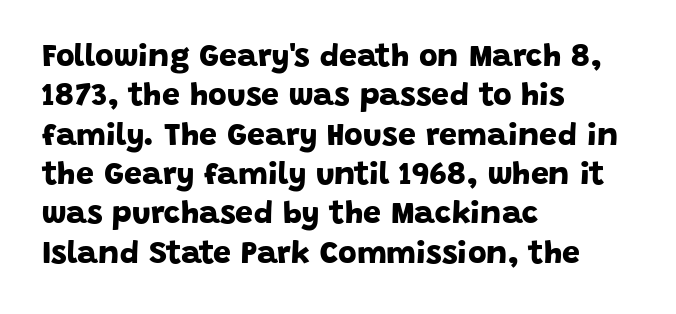
{"serif": "no", "bold": "yes", "weight": "bold", "width": "normal", "stroke_contrast": "low", "x_height": "large", "monospaced": "no", "underline": "no", "align": "left", "line_spacing_ratio": 1.23, "letter_spacing": "normal", "letter_spacing_em": 0.0, "glyph_px": 32}
